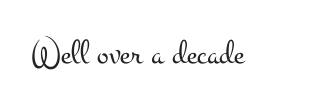
The image shows 35 px light, wide serif type; set normal letter spacing, not underlined; medium stroke contrast and a small x-height.
